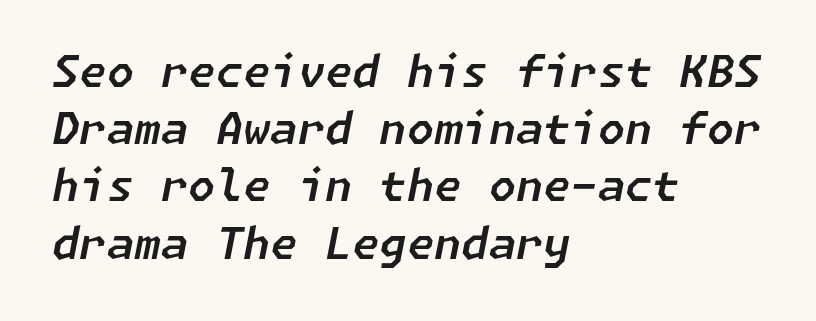
Yep, that's italic — everything's leaning. How are the letters spaced? Ordinarily, with no added tracking. Any mark beneath the type? The region is blank. These lines are set flush left with a ragged right edge. Regular leading.
